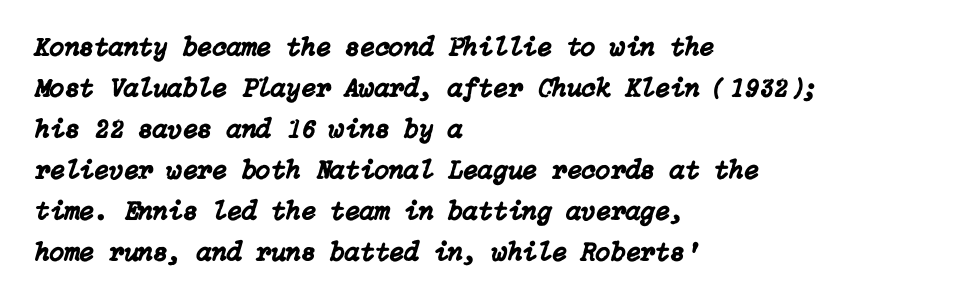
Evenly set lines give the paragraph a standard silhouette. Underlining? Definitely not there. What stands out about the letter spacing? Nothing — it is the standard amount. The rag falls on the right side of this text block.
